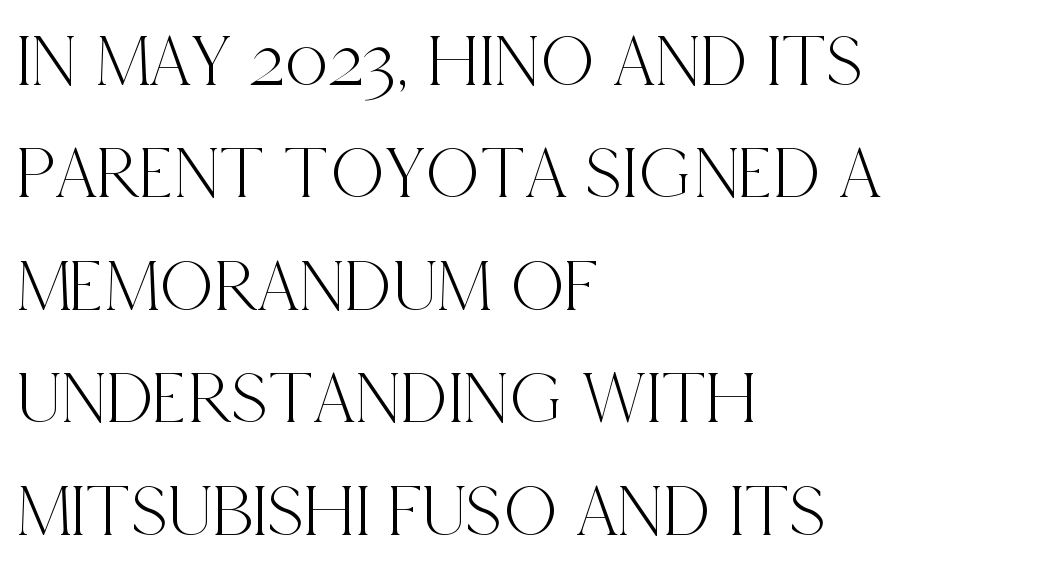
Letters rest on an invisible, unmarked baseline. The font family rendered here belongs to the serif group. Each letter keeps its own natural width here, so spacing adapts to shape. Does extra space separate the letters? No, they use regular spacing.
